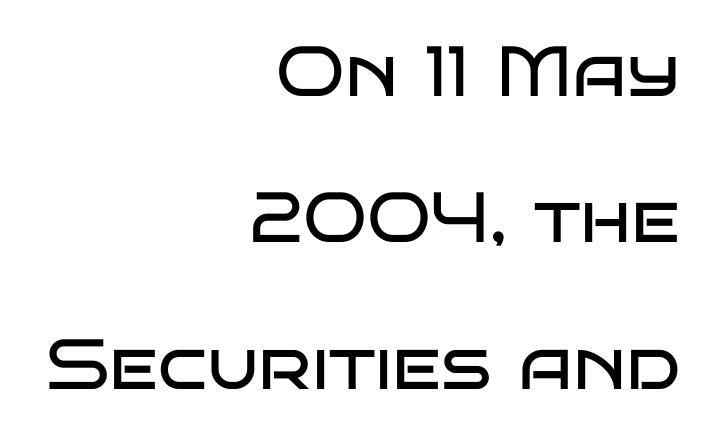
Q: Is the text bold? A: No.
Q: Is the text italic (slanted)? A: No, it is upright.
Q: Is the typeface a serif or a sans-serif typeface? A: Sans-serif.
Q: Is the text underlined? A: No.
Q: How is the paragraph aligned? A: Right-aligned.
Q: Is the spacing between letters normal or unusually wide? A: Normal.
Q: Is the spacing between lines tight, normal or loose? A: Loose.
Q: Width (condensed, normal, or wide)? A: Wide.
Q: Stroke contrast? A: Low.
Q: x-height? A: Large.
Q: Monospaced? A: No.
